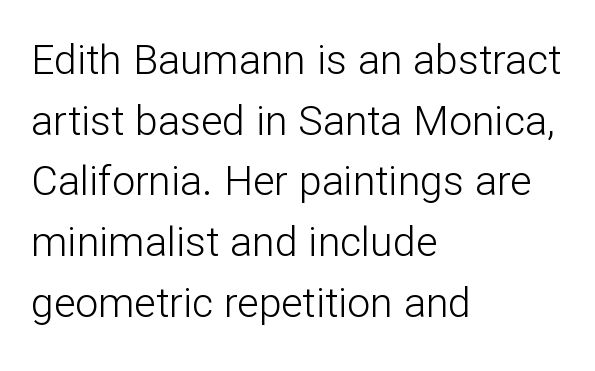
Horizontal alignment here is leftward, the default for most running prose. The font family rendered here belongs to the sans-serif group. Each new line begins a customary step beneath the previous one. Compared with typical body copy, the letter spacing here is the same. Type without underlining.
